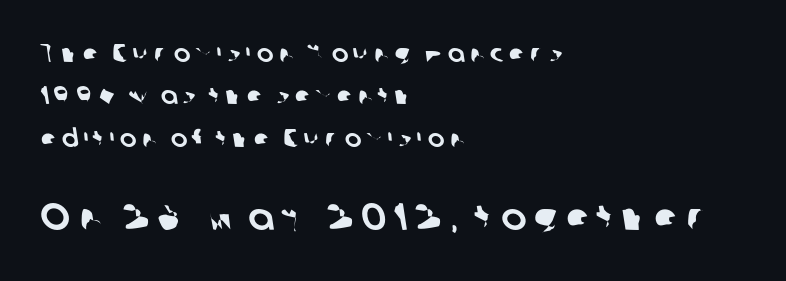
Typeset ragged right — the left edge is the straight one. Lines of text with bare space underneath. Nope, no serifs anywhere on these letters. Does the bottom block carry the larger type? Yes, it does. Reading down the column, the eye jumps a familiar distance to each next line.
